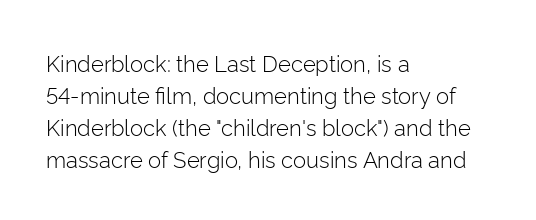
Q: Is the text bold? A: No.
Q: Is the text italic (slanted)? A: No, it is upright.
Q: Is the text underlined? A: No.
Q: How is the paragraph aligned? A: Left-aligned.
Q: Is the spacing between letters normal or unusually wide? A: Normal.
Q: Is the spacing between lines tight, normal or loose? A: Normal.
